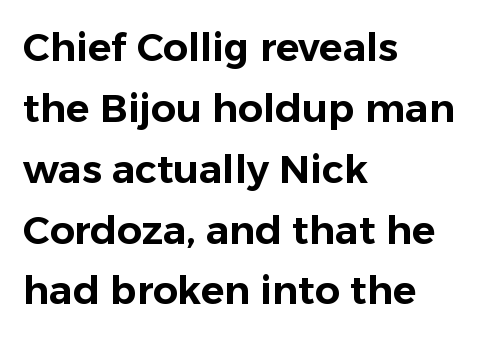
Are there feet on the stems? There aren't — it's a sans. The face used here is proportionally spaced, like ordinary book or web type. The tracking reads as untouched default to a designer's eye. A typesetter would mark this as roman, not italic.
